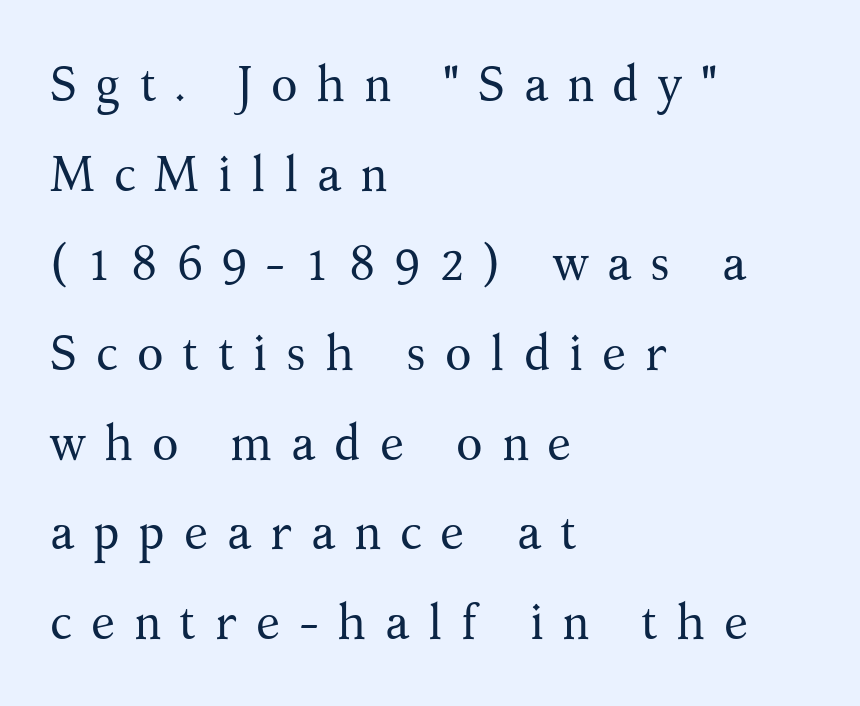
{"serif": "yes", "italic": "no", "bold": "no", "weight": "regular", "width": "normal", "stroke_contrast": "medium", "x_height": "medium", "monospaced": "no", "underline": "no", "align": "left", "line_spacing_ratio": 1.83, "letter_spacing": "wide", "letter_spacing_em": 0.38, "glyph_px": 49}
